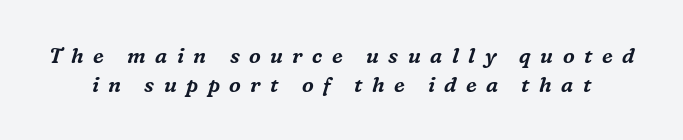
{"italic": "yes", "lean": "right", "slant_degrees": 16, "underline": "no", "line_spacing": "normal", "line_spacing_ratio": 1.37, "letter_spacing": "wide", "letter_spacing_em": 0.45, "glyph_px": 21}
